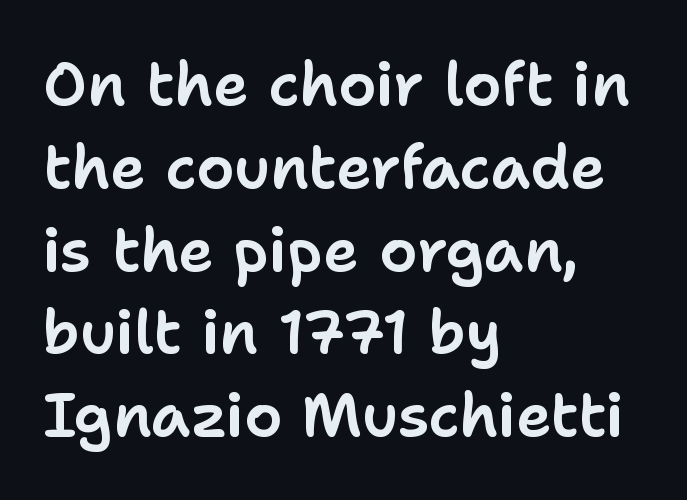
{"serif": "no", "italic": "no", "width": "normal", "stroke_contrast": "low", "x_height": "medium", "monospaced": "no", "underline": "no", "align": "left", "line_spacing": "normal", "line_spacing_ratio": 1.38, "letter_spacing": "normal", "letter_spacing_em": 0.0, "glyph_px": 60}
